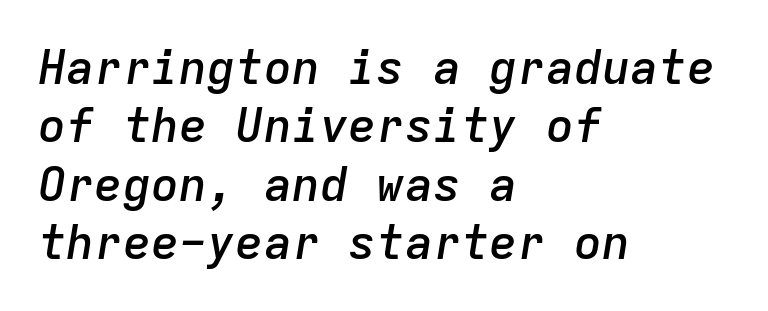
The zone under the glyphs is completely vacant. The compositor pushed each line to the left boundary. Notice how the stems are inclined rather than vertical — that's the hallmark of italics. Strokes here are thickened, but only to semibold level. Spacing verdict: monospaced, one width for all characters.
